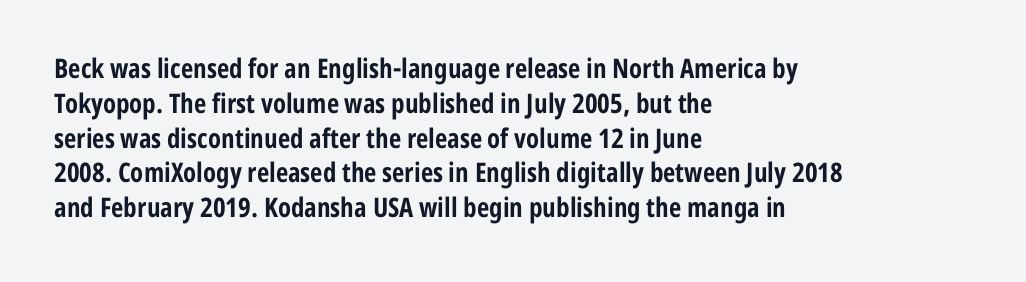
The words here are not underlined. Style check: upright. Typesetter's note: full bold, strokes at maximum text heaviness. Left-aligned paragraph, ragged on the right. One glance says typical: line gaps are just what's usual. Look at the tracking — it's just the regular setting, nothing added.
